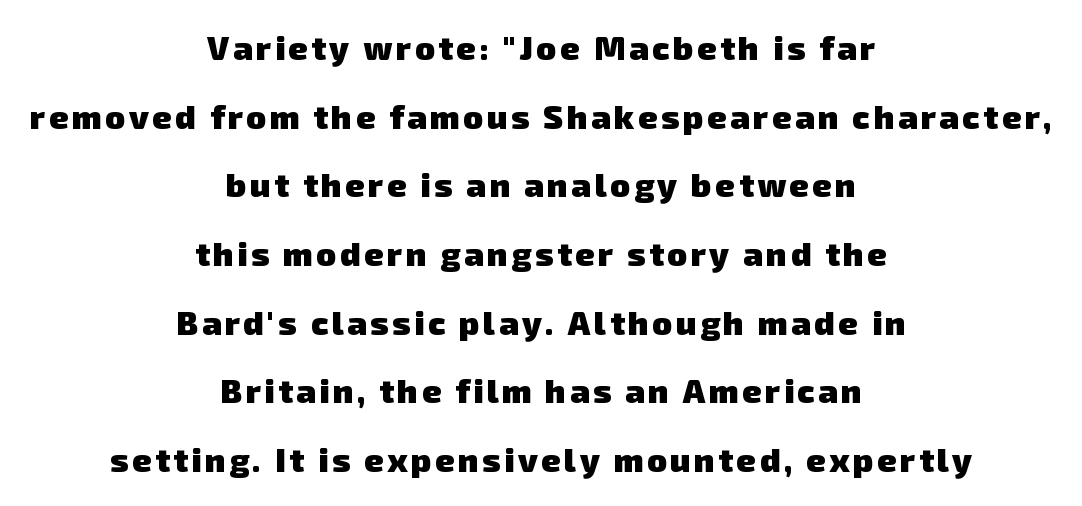
The image shows 33 px heavy sans-serif type; set centered, loose line spacing (2.08x), not underlined; low stroke contrast and a medium x-height.
